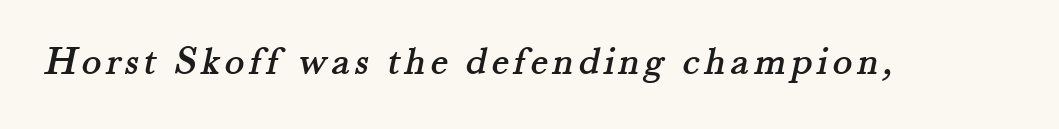
Are there feet on the stems? There are — it's a serif. Here the designer chose a conventional face with non-uniform glyph widths. No word sits above an underline.
